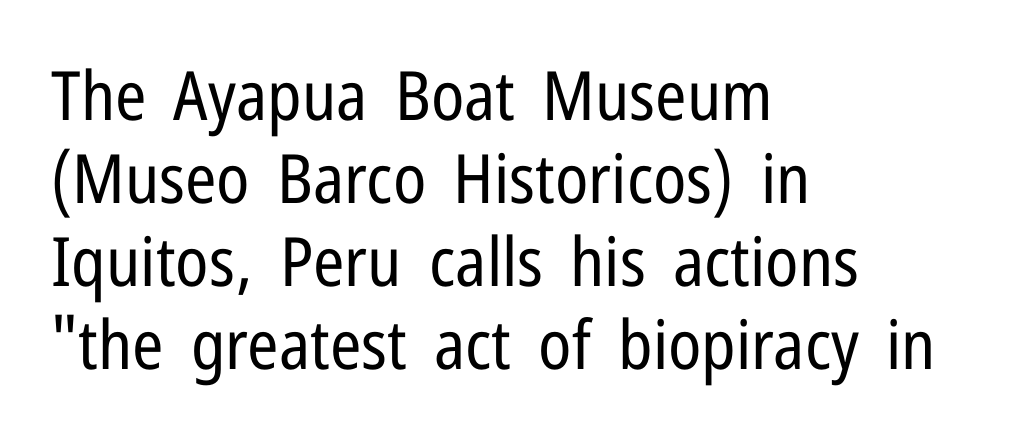
{"serif": "no", "italic": "no", "bold": "no", "weight": "regular", "width": "condensed", "stroke_contrast": "low", "x_height": "medium", "monospaced": "no", "underline": "no", "align": "left", "line_spacing_ratio": 1.22, "letter_spacing": "normal", "letter_spacing_em": 0.0, "glyph_px": 68}
